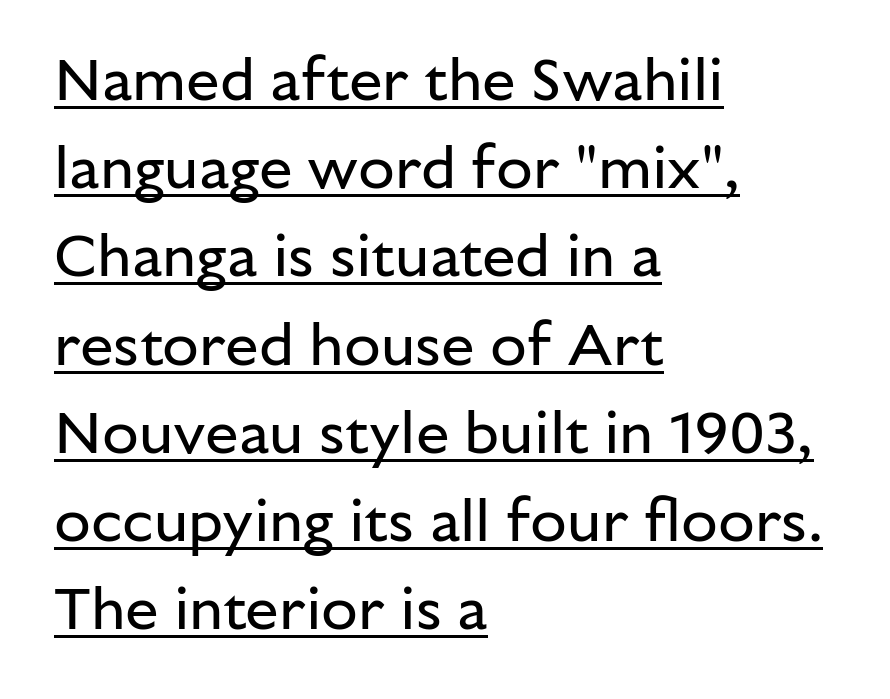
{"serif": "no", "italic": "no", "bold": "no", "weight": "regular", "width": "normal", "stroke_contrast": "low", "x_height": "medium", "monospaced": "no", "underline": "yes", "align": "left", "line_spacing": "normal", "line_spacing_ratio": 1.47, "letter_spacing": "normal", "letter_spacing_em": 0.0, "glyph_px": 60}
